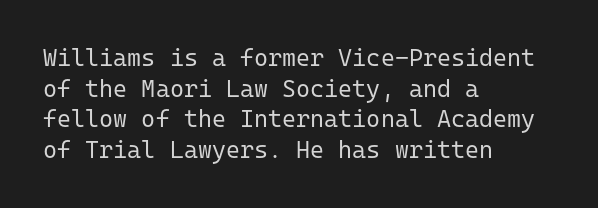
Q: Is the text bold? A: No.
Q: Is the text italic (slanted)? A: No, it is upright.
Q: Is the text underlined? A: No.
Q: How is the paragraph aligned? A: Left-aligned.
Q: Is the spacing between letters normal or unusually wide? A: Normal.
Q: Is the spacing between lines tight, normal or loose? A: Normal.
